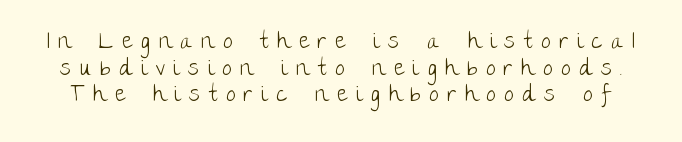
Q: Is the text bold? A: No.
Q: Is the text italic (slanted)? A: No, it is upright.
Q: Is the text underlined? A: No.
Q: Is the spacing between letters normal or unusually wide? A: Unusually wide.
